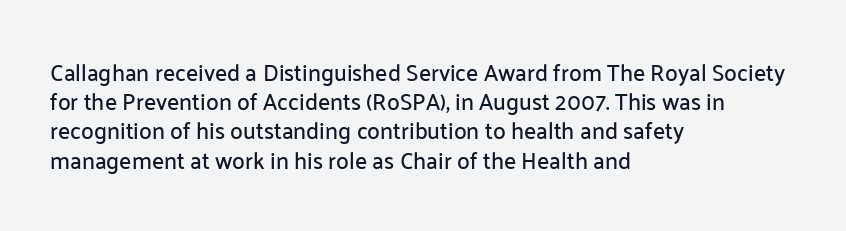
{"italic": "no", "underline": "no", "align": "left", "line_spacing": "normal", "line_spacing_ratio": 1.27, "letter_spacing": "normal", "letter_spacing_em": 0.0, "glyph_px": 23}
